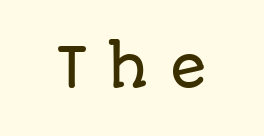
{"serif": "no", "italic": "no", "width": "normal", "stroke_contrast": "low", "x_height": "large", "monospaced": "no", "underline": "no", "letter_spacing": "wide", "letter_spacing_em": 0.39, "glyph_px": 54}
